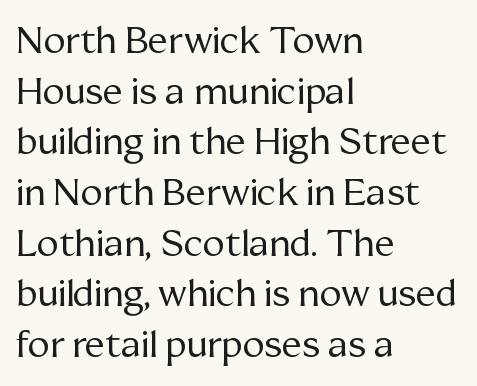
Italic: no, the glyphs are upright roman. Spacing between characters is what you'd get straight out of the box. The passage shown is not underscored anywhere. The typeface chosen for these lines features serifs. Notice how descenders clear the ascenders below comfortably — that's standard leading.
